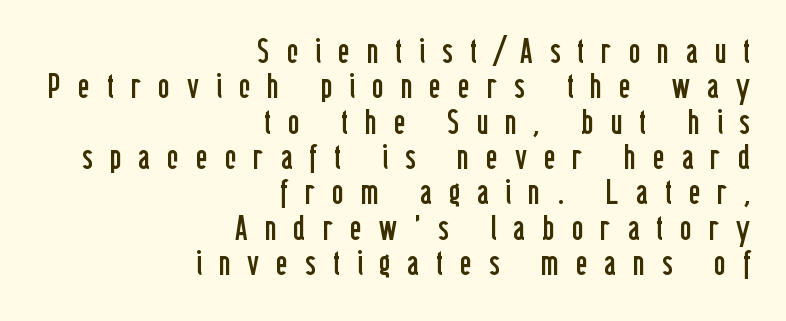
The image shows 35 px regular-weight, condensed sans-serif type, upright; set right-aligned, tight line spacing (1.01x), unusually wide letter spacing (+0.49 em), not underlined; low stroke contrast and a medium x-height.
